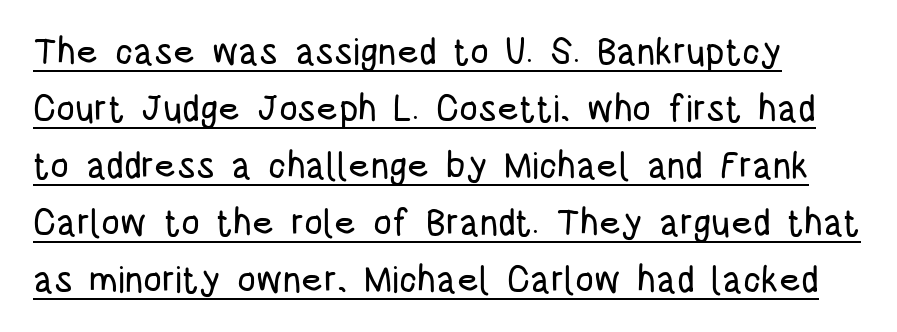
{"serif": "no", "italic": "no", "width": "condensed", "stroke_contrast": "low", "x_height": "large", "monospaced": "no", "underline": "yes", "line_spacing": "normal", "line_spacing_ratio": 1.54, "letter_spacing": "normal", "letter_spacing_em": 0.0, "glyph_px": 37}
